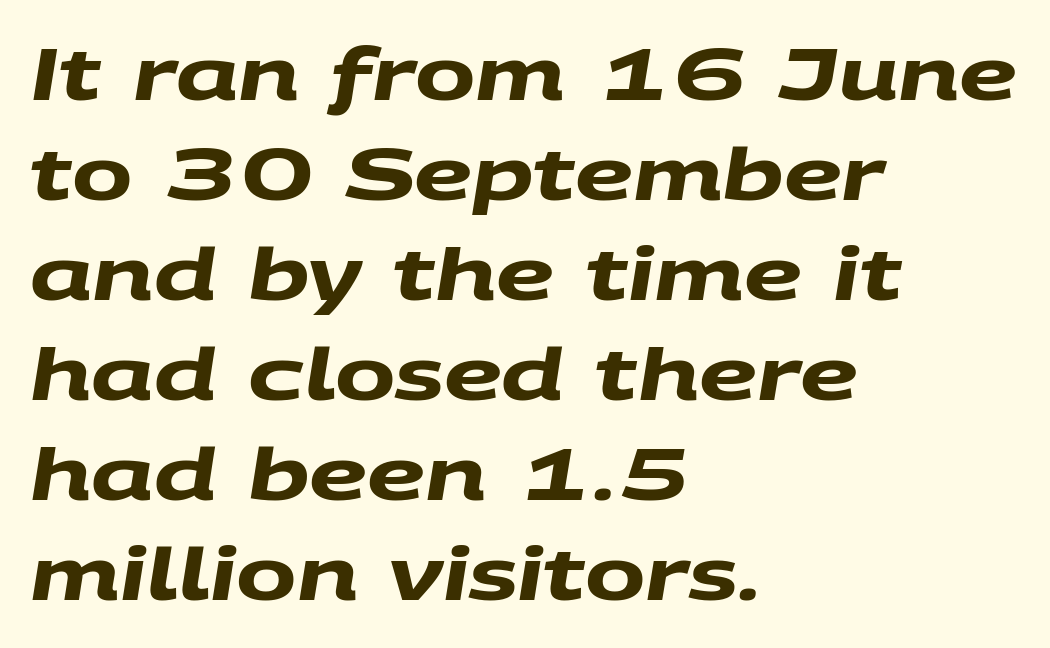
Q: Is the text bold? A: Yes.
Q: Is the typeface a serif or a sans-serif typeface? A: Sans-serif.
Q: Is the text underlined? A: No.
Q: How is the paragraph aligned? A: Left-aligned.
Q: Is the spacing between letters normal or unusually wide? A: Normal.
Q: Is the spacing between lines tight, normal or loose? A: Normal.
Q: Width (condensed, normal, or wide)? A: Wide.
Q: Stroke contrast? A: Medium.
Q: x-height? A: Large.
Q: Monospaced? A: No.
